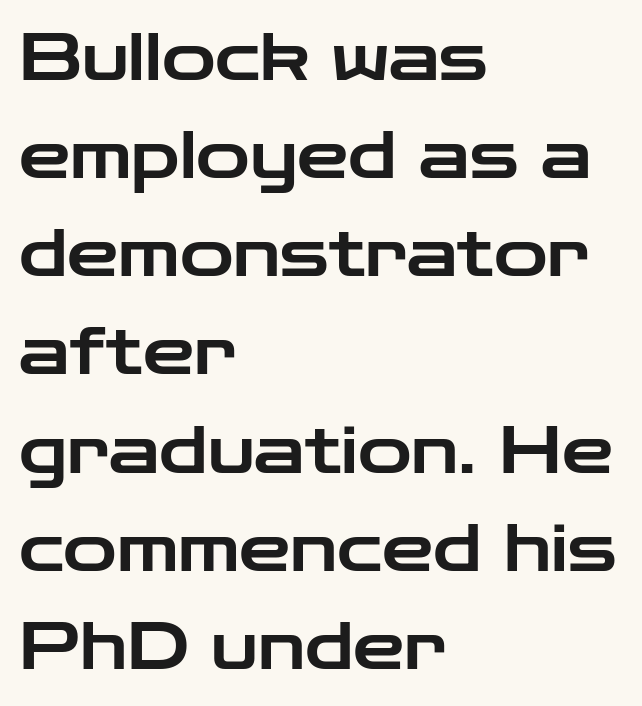
Q: Is the text italic (slanted)? A: No, it is upright.
Q: Is the typeface a serif or a sans-serif typeface? A: Sans-serif.
Q: Is the text underlined? A: No.
Q: How is the paragraph aligned? A: Left-aligned.
Q: Is the spacing between letters normal or unusually wide? A: Normal.
Q: Is the spacing between lines tight, normal or loose? A: Normal.
Q: Width (condensed, normal, or wide)? A: Wide.
Q: Stroke contrast? A: Low.
Q: x-height? A: Medium.
Q: Monospaced? A: No.
